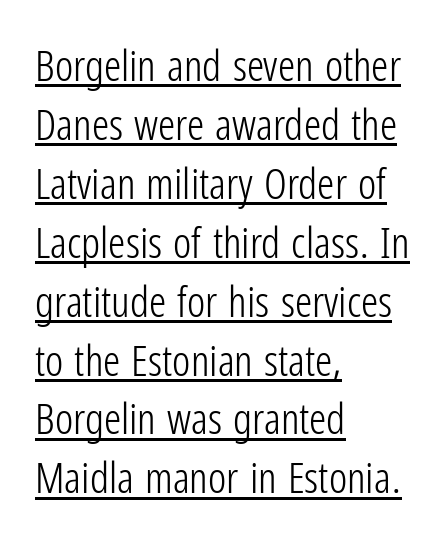
Looks like regular typesetting: each glyph gets only the width it needs. These lines stack with their left ends in a neat column. Is this a heavy cut? Hardly; it is regular or lighter. The letters carry no serifs — their stems end cleanly without finishing strokes. Vertical spacing — default.
